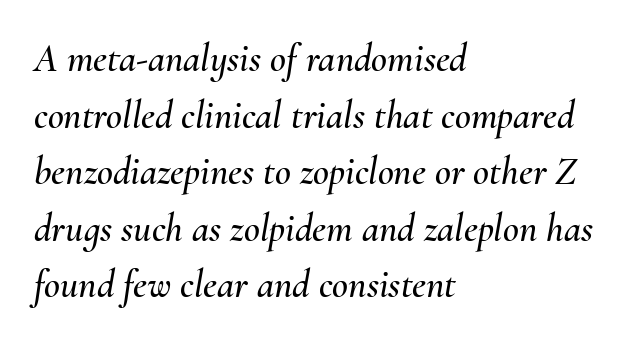
The image shows 39 px text type, italic (leaning right); set left-aligned, normal line spacing (1.45x), normal letter spacing, not underlined; medium stroke contrast and a small x-height.
